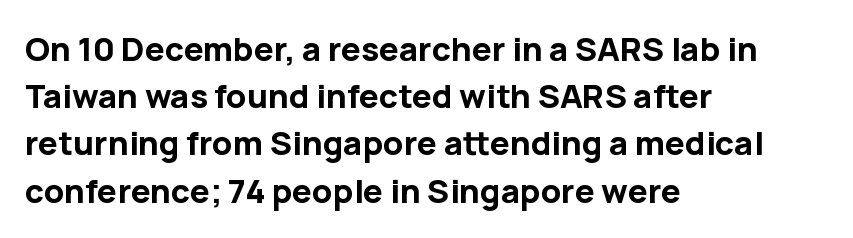
{"serif": "no", "italic": "no", "bold": "yes", "weight": "bold", "width": "normal", "stroke_contrast": "low", "x_height": "medium", "monospaced": "no", "underline": "no", "align": "left", "line_spacing": "normal", "line_spacing_ratio": 1.43, "letter_spacing": "normal", "letter_spacing_em": 0.0, "glyph_px": 33}
